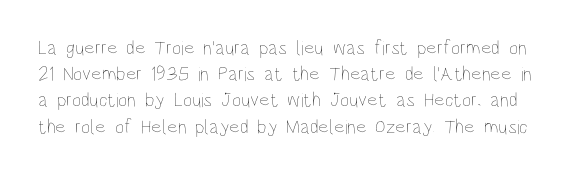
{"italic": "no", "bold": "no", "underline": "no", "line_spacing": "normal", "line_spacing_ratio": 1.31, "letter_spacing": "normal", "letter_spacing_em": 0.0, "glyph_px": 20}
